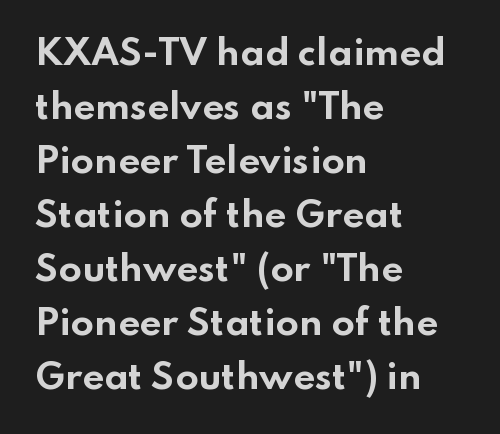
Q: Is the text bold? A: Yes.
Q: Is the text italic (slanted)? A: No, it is upright.
Q: Is the typeface a serif or a sans-serif typeface? A: Sans-serif.
Q: Is the text underlined? A: No.
Q: How is the paragraph aligned? A: Left-aligned.
Q: Is the spacing between letters normal or unusually wide? A: Normal.
Q: Is the spacing between lines tight, normal or loose? A: Normal.
Q: Width (condensed, normal, or wide)? A: Wide.
Q: Stroke contrast? A: Low.
Q: x-height? A: Small.
Q: Monospaced? A: No.
